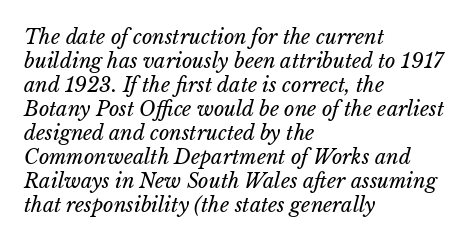
What stands out about the letter spacing? Nothing — it is the standard amount. Does the copy run flush right? No — it runs flush left. Looking at the ascenders, they clearly lean. Underline: absent. Ink coverage per letter is moderate at most.
